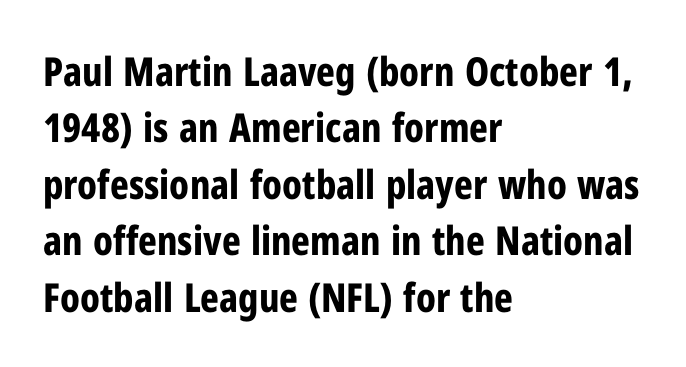
{"serif": "no", "italic": "no", "bold": "yes", "weight": "bold", "width": "condensed", "stroke_contrast": "low", "x_height": "medium", "monospaced": "no", "underline": "no", "align": "left", "line_spacing": "normal", "line_spacing_ratio": 1.41, "letter_spacing": "normal", "letter_spacing_em": 0.0, "glyph_px": 40}
